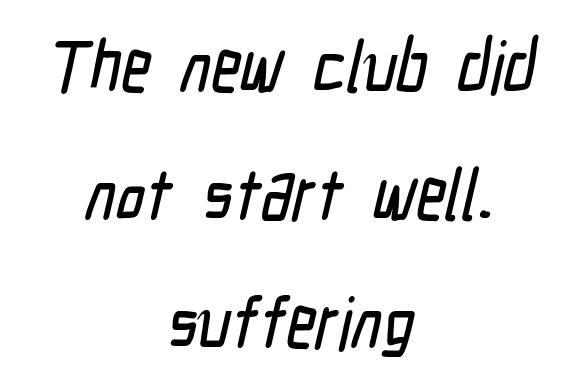
No extra tracking has been applied to these lines. These lines stack symmetrically, like a column narrowing and widening about its center. Quick note: underline off. Character widths vary here, with narrow letters taking less room than wide ones.
